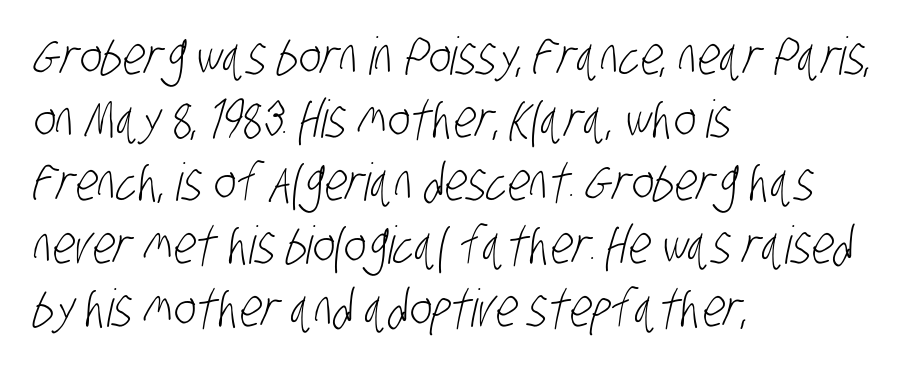
Characters follow at the spacing the type designer built in. The weight would be labelled regular, book, light, or lighter still. Line beginnings align vertically; line endings do not. Font category for this specimen: sans-serif. This sample has the flowing, uneven cadence of proportional lettering. The words here are not underlined.
